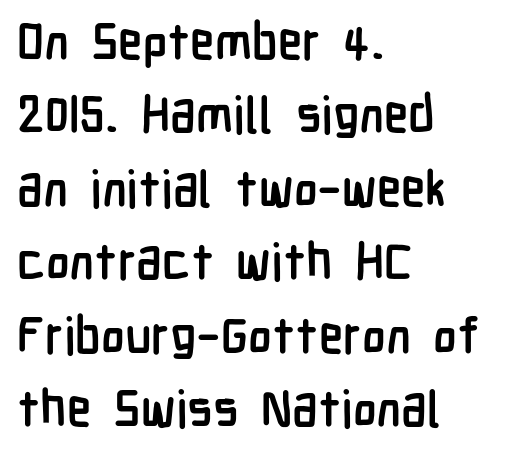
This sample has the flowing, uneven cadence of proportional lettering. Posture: upright roman. Words appear dense and cohesive because spacing is normal. Rule under the text: the space is simply empty.
